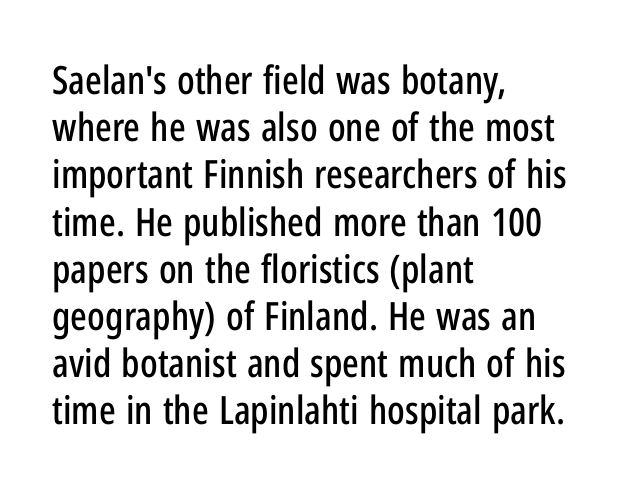
{"serif": "no", "italic": "no", "width": "condensed", "stroke_contrast": "low", "x_height": "medium", "monospaced": "no", "underline": "no", "align": "left", "line_spacing_ratio": 1.21, "letter_spacing": "normal", "letter_spacing_em": 0.0, "glyph_px": 39}
